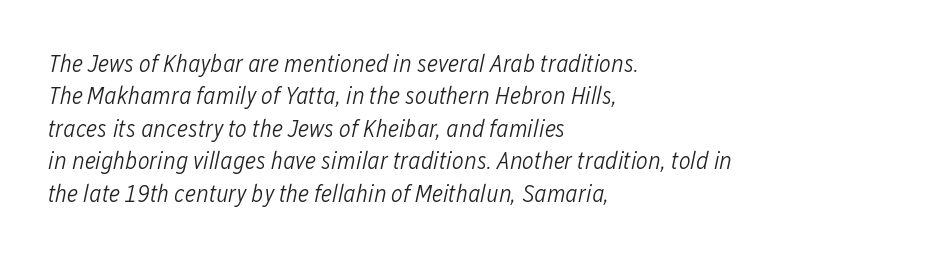
The passage is arranged the way most books set body copy — flush left. Slant detected: the letters are inclined. Decoration check: the copy has no underline. Students, observe: this is what conventionally led text looks like. Inter-character spacing is left at the font's built-in metrics. The passage shown is not bold in any degree.
